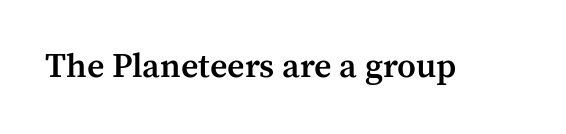
Q: Is the text bold? A: Semi-bold.
Q: Is the text italic (slanted)? A: No, it is upright.
Q: Is the typeface a serif or a sans-serif typeface? A: Serif.
Q: Is the text underlined? A: No.
Q: Is the spacing between letters normal or unusually wide? A: Normal.
Q: Width (condensed, normal, or wide)? A: Normal.
Q: Stroke contrast? A: Medium.
Q: x-height? A: Medium.
Q: Monospaced? A: No.
